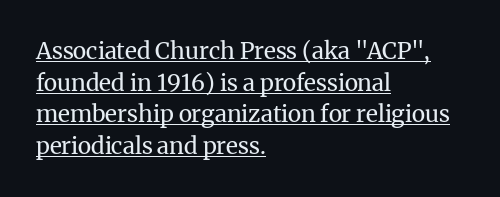
{"italic": "no", "bold": "no", "underline": "yes", "align": "left", "line_spacing": "normal", "line_spacing_ratio": 1.37, "letter_spacing": "normal", "letter_spacing_em": 0.0, "glyph_px": 23}
